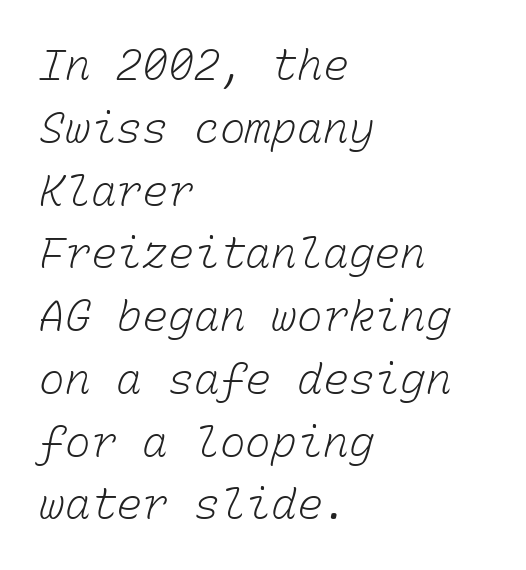
Q: Is the text bold? A: No.
Q: Is the text underlined? A: No.
Q: How is the paragraph aligned? A: Left-aligned.
Q: Is the spacing between letters normal or unusually wide? A: Normal.
Q: Is the spacing between lines tight, normal or loose? A: Normal.
Q: Width (condensed, normal, or wide)? A: Normal.
Q: Stroke contrast? A: Low.
Q: x-height? A: Medium.
Q: Monospaced? A: Yes.
